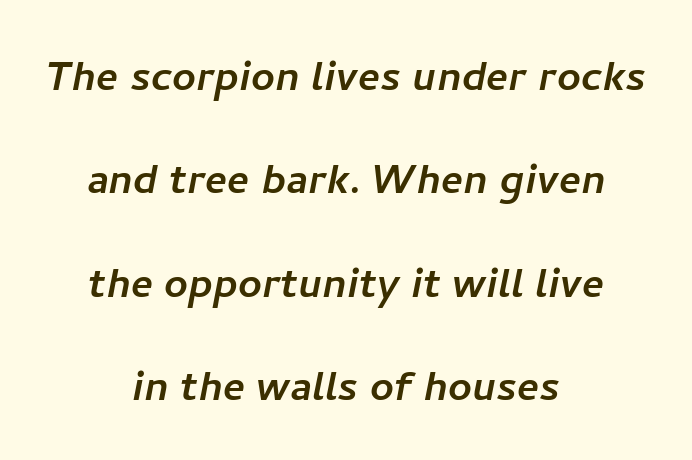
Is the block centered? Yes — each line is placed symmetrically about the middle. The space beneath each line is pristine and unruled. A typesetter would call this proportional, since set widths differ per character. This block would shrink considerably if given ordinary leading; it's expanded now.
